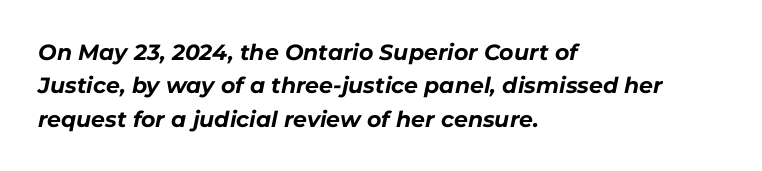
Any mark beneath the type? The region is blank. As a designer I'd log this as weight 700, bold. Tracking value appears to be zero — textbook default spacing. In terms of posture, this sample is oblique.
